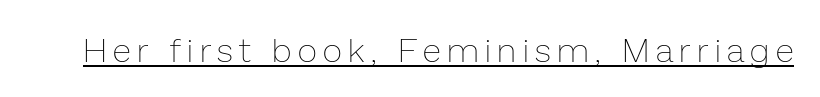
Q: Is the text bold? A: No.
Q: Is the text italic (slanted)? A: No, it is upright.
Q: Is the text underlined? A: Yes.
Q: Width (condensed, normal, or wide)? A: Normal.
Q: Stroke contrast? A: Low.
Q: x-height? A: Medium.
Q: Monospaced? A: No.
